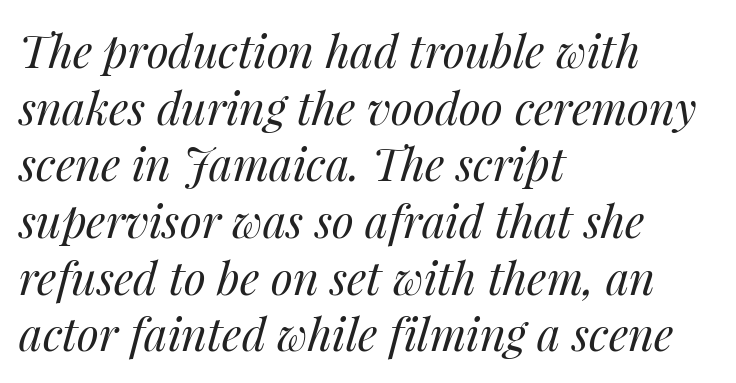
Is the type slanted? Yes — the strokes lean at a clear angle. Casual observation: everything's shoved over to the left. Honestly, the letter spacing is just normal — you wouldn't notice it. This sample has the flowing, uneven cadence of proportional lettering. Vertical spacing — default. Clear beneath every line of the passage.
